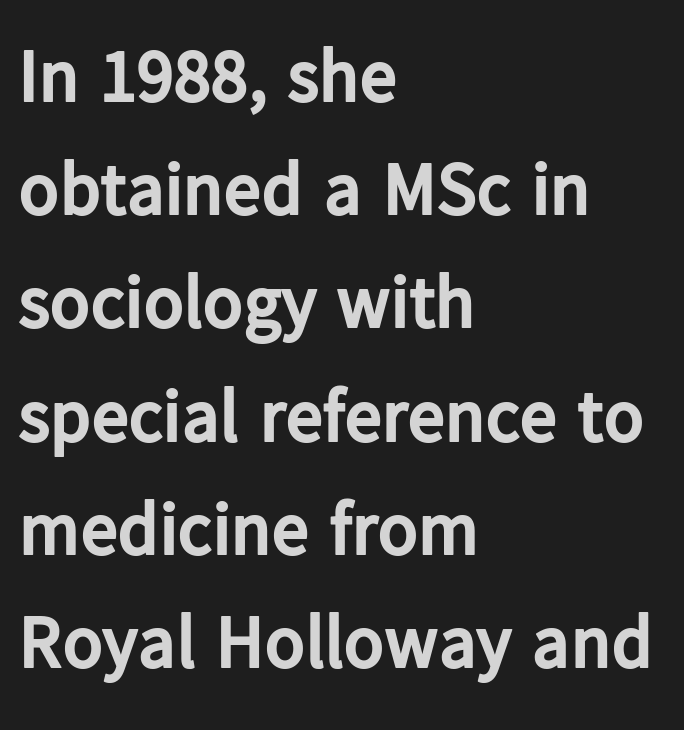
The passage shown is typed in a proportional face where columns would drift. Inter-character spacing is left at the font's built-in metrics. The letters are bold, with thick, heavy strokes. Nope, not italic — everything's standing straight.
